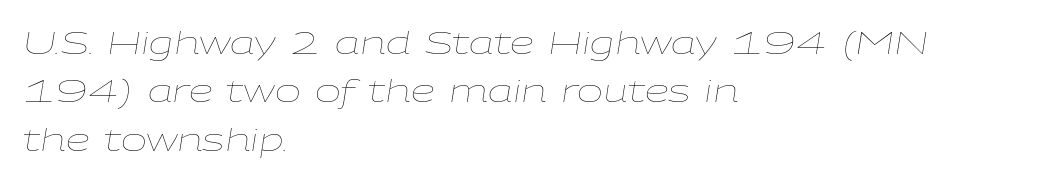
The specimen omits any rule beneath the text block's lines. Nobody touched the tracking dial on this one. Rendered with sloped, italic letterforms. Weight: not bold — regular or lighter. In CSS terms this would be text-align: left. Is this a fixed-width face? No — the glyphs have proportional, varying widths.
